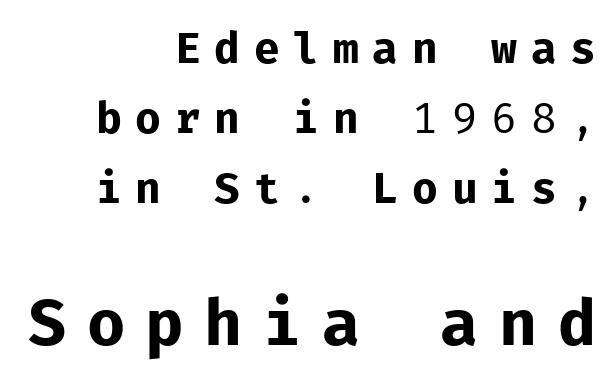
{"serif": "no", "italic": "no", "bold": "no", "weight": "regular", "width": "normal", "stroke_contrast": "low", "x_height": "medium", "monospaced": "yes", "underline": "no", "align": "right", "line_spacing": "normal", "line_spacing_ratio": 1.63, "letter_spacing": "wide", "letter_spacing_em": 0.32, "larger_block": "second", "size_ratio": 1.49, "glyph_px": 64}
